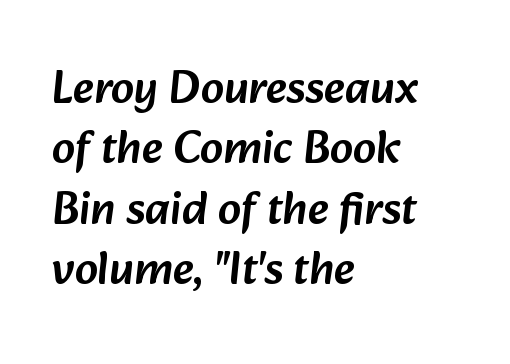
{"serif": "no", "width": "normal", "stroke_contrast": "low", "x_height": "medium", "monospaced": "no", "underline": "no", "align": "left", "line_spacing": "normal", "line_spacing_ratio": 1.31, "letter_spacing": "normal", "letter_spacing_em": 0.0, "glyph_px": 46}
